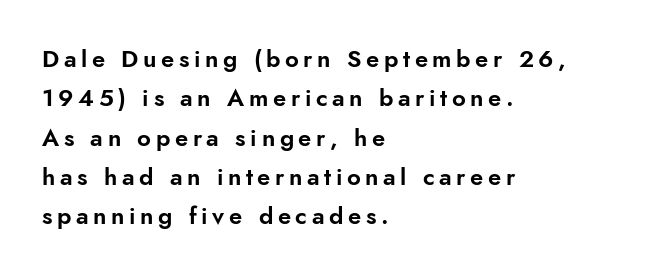
The image shows 24 px text type, upright; set left-aligned, normal line spacing (1.64x), not underlined.
